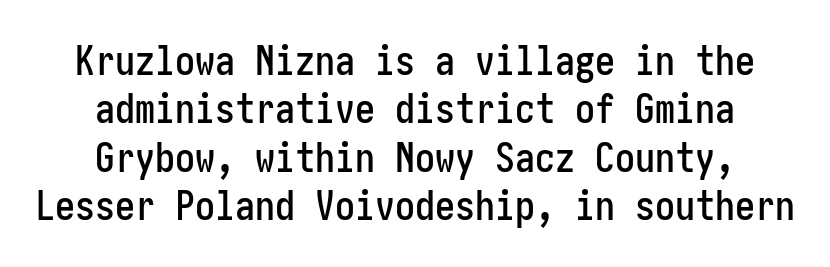
{"serif": "no", "italic": "no", "width": "condensed", "stroke_contrast": "low", "x_height": "medium", "underline": "no", "align": "center", "line_spacing_ratio": 1.21, "letter_spacing": "normal", "letter_spacing_em": 0.0, "glyph_px": 40}
